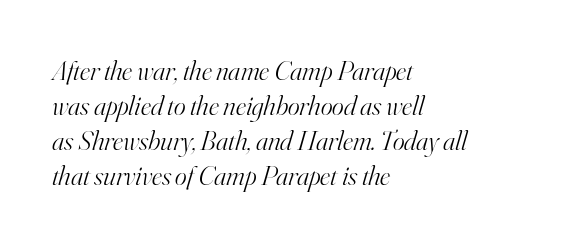
The area under the type is left untouched. How are the letters spaced? Ordinarily, with no added tracking. The characters display serif detailing at their extremities. On a weight scale, this lands at 450 or below. Does the leading feel generous? No, just average.
